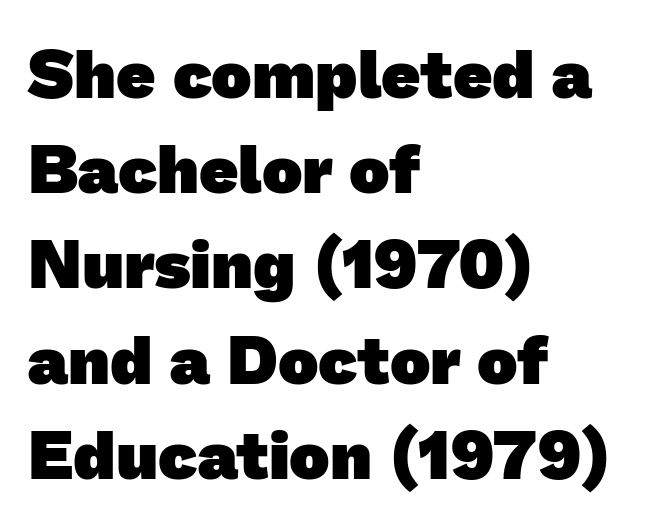
Short note: letters normally spaced. To sum up the face: it is a sans, with no serifs. Compared with typical paragraphs, the rows here are spaced about the same. Underlining? Definitely not there. The passage is arranged the way most books set body copy — flush left.
